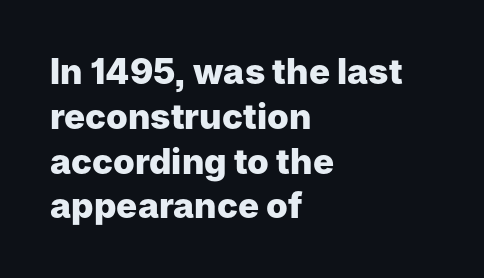
Vertical strokes here are truly vertical. The strip under each line holds only bare page. Students, note that the glyphs here touch the page at normal intervals. The passage shown is emphatically bold. Here the designer chose a conventional face with non-uniform glyph widths. Caption: multi-line text, flush left, ragged right.
